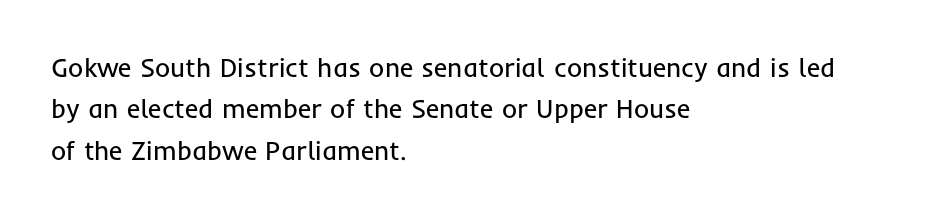
The image shows 26 px text type, upright; set left-aligned, normal line spacing (1.59x), normal letter spacing, not underlined.
